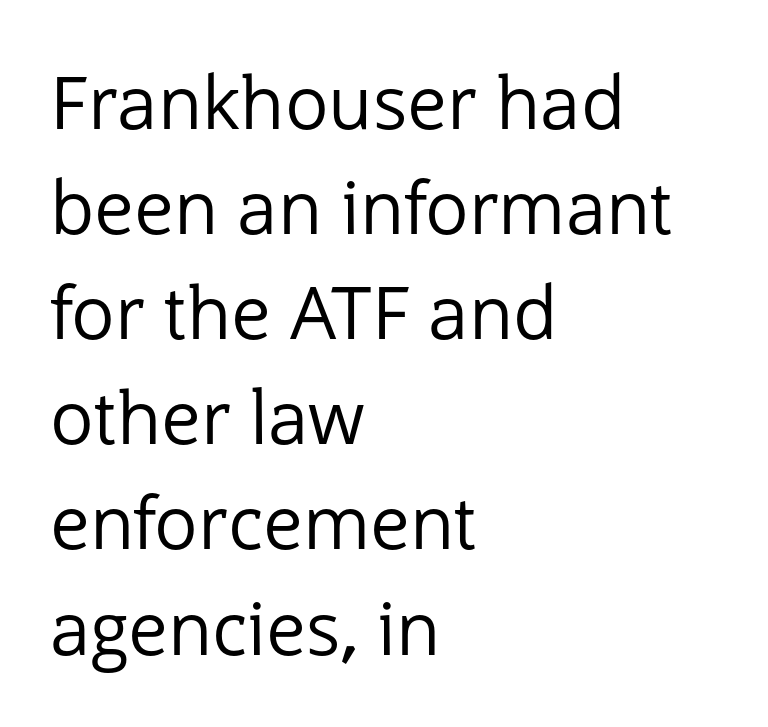
Compared with typical paragraphs, the rows here are spaced about the same. Visually the block forms a straight wall on the left and a jagged coastline on the right. Heft: none added — not bold. A roman cut, with each character standing at attention. The passage shown is not underscored anywhere.
